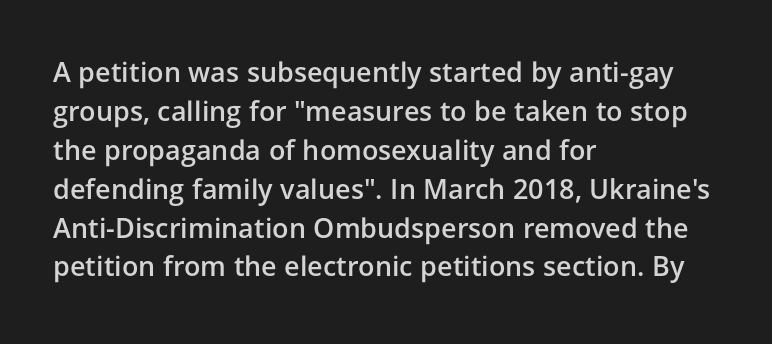
Q: Is the text bold? A: Semi-bold.
Q: Is the text italic (slanted)? A: No, it is upright.
Q: Is the text underlined? A: No.
Q: How is the paragraph aligned? A: Left-aligned.
Q: Is the spacing between letters normal or unusually wide? A: Normal.
Q: Is the spacing between lines tight, normal or loose? A: Normal.
